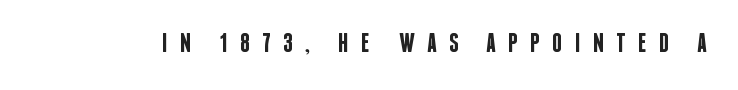
{"italic": "no", "bold": "semi", "underline": "no", "letter_spacing": "wide", "letter_spacing_em": 0.46, "glyph_px": 27}
